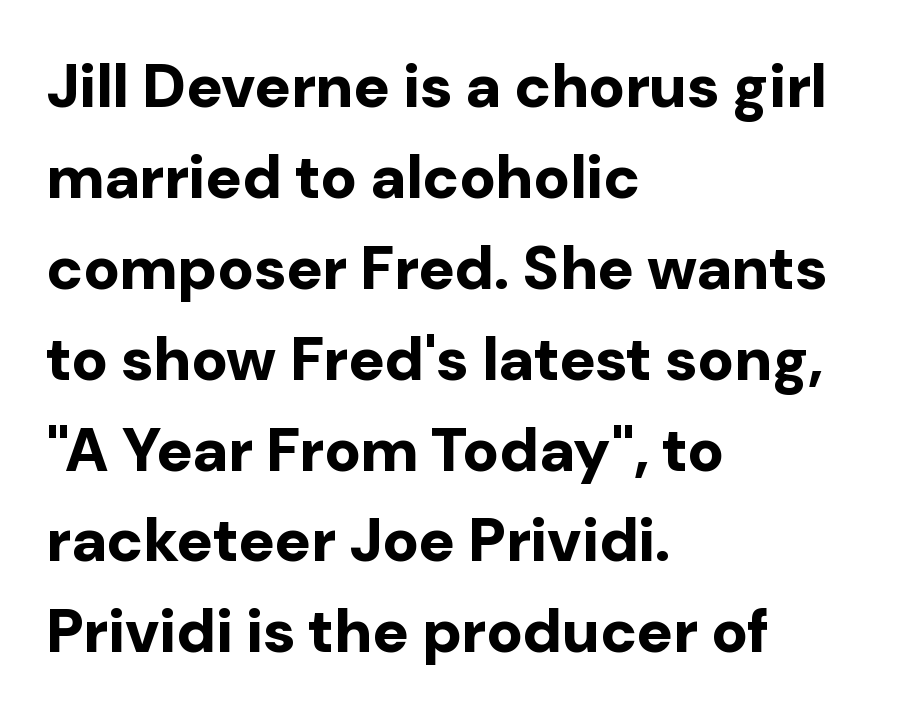
Q: Is the text bold? A: Yes.
Q: Is the text italic (slanted)? A: No, it is upright.
Q: Is the typeface a serif or a sans-serif typeface? A: Sans-serif.
Q: Is the text underlined? A: No.
Q: How is the paragraph aligned? A: Left-aligned.
Q: Is the spacing between letters normal or unusually wide? A: Normal.
Q: Is the spacing between lines tight, normal or loose? A: Normal.
Q: Width (condensed, normal, or wide)? A: Normal.
Q: Stroke contrast? A: Low.
Q: x-height? A: Medium.
Q: Monospaced? A: No.
